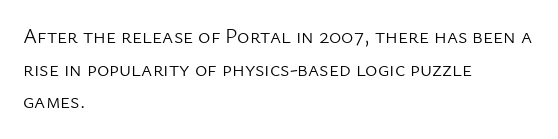
The image shows 21 px text type, upright; set left-aligned, normal line spacing (1.55x), normal letter spacing, not underlined.
